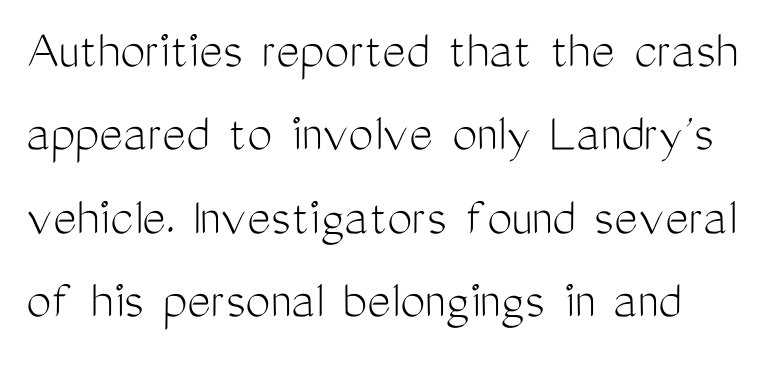
The face looks like a standard text weight, possibly lighter. The designer left line spacing at the default. The type is set solid horizontally, with unmodified tracking. The lines are quadded left. Nope, not italic — everything's standing straight.
